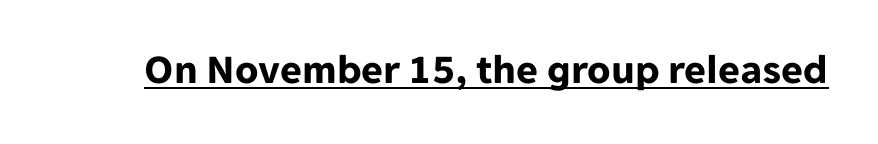
The image shows 42 px bold sans-serif type, upright; set normal letter spacing, underlined; low stroke contrast and a medium x-height.
